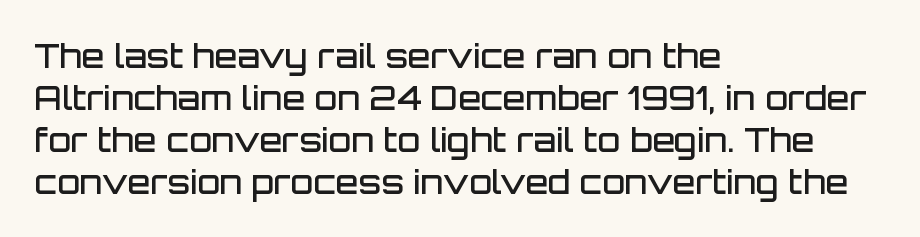
The image shows 33 px semibold sans-serif type, upright; set left-aligned, normal line spacing (1.27x), normal letter spacing, not underlined; low stroke contrast and a large x-height.
